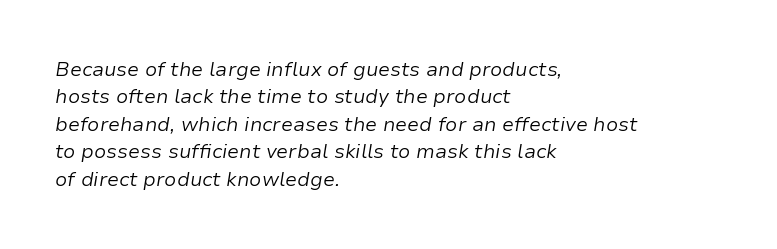
{"italic": "yes", "lean": "right", "slant_degrees": 9, "bold": "no", "underline": "no", "align": "left", "line_spacing": "normal", "line_spacing_ratio": 1.37, "letter_spacing": "normal", "letter_spacing_em": 0.0, "glyph_px": 20}
